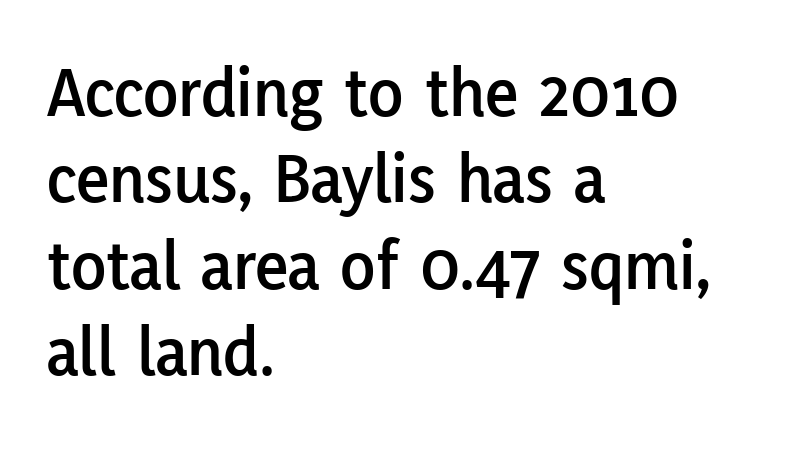
Q: Is the text italic (slanted)? A: No, it is upright.
Q: Is the typeface a serif or a sans-serif typeface? A: Sans-serif.
Q: Is the text underlined? A: No.
Q: How is the paragraph aligned? A: Left-aligned.
Q: Is the spacing between letters normal or unusually wide? A: Normal.
Q: Width (condensed, normal, or wide)? A: Normal.
Q: Stroke contrast? A: Low.
Q: x-height? A: Medium.
Q: Monospaced? A: No.
